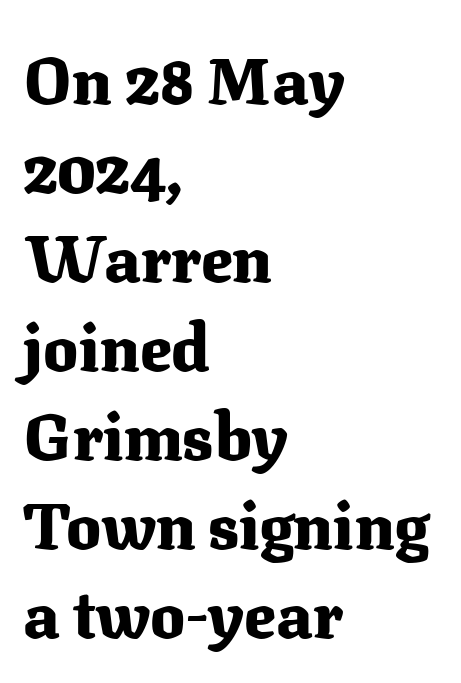
{"serif": "yes", "italic": "no", "bold": "yes", "weight": "heavy", "width": "normal", "stroke_contrast": "medium", "x_height": "medium", "monospaced": "no", "underline": "no", "align": "left", "line_spacing": "normal", "line_spacing_ratio": 1.37, "letter_spacing": "normal", "letter_spacing_em": 0.0, "glyph_px": 65}
